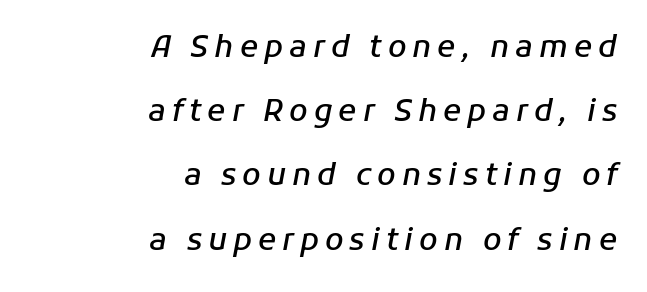
Q: Is the text bold? A: Semi-bold.
Q: Is the text italic (slanted)? A: Yes, it leans right by about 11 degrees.
Q: Is the text underlined? A: No.
Q: How is the paragraph aligned? A: Right-aligned.
Q: Is the spacing between letters normal or unusually wide? A: Unusually wide.
Q: Is the spacing between lines tight, normal or loose? A: Loose.
Q: Width (condensed, normal, or wide)? A: Normal.
Q: Stroke contrast? A: Low.
Q: x-height? A: Medium.
Q: Monospaced? A: No.
